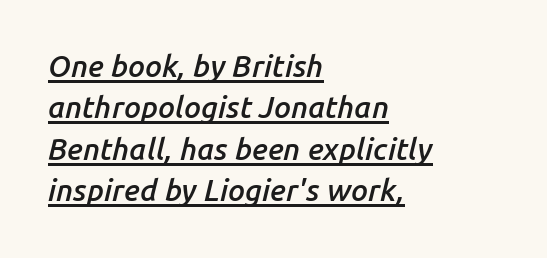
{"italic": "yes", "lean": "right", "slant_degrees": 14, "bold": "semi", "weight": "semibold", "width": "normal", "stroke_contrast": "low", "x_height": "medium", "monospaced": "no", "underline": "yes", "align": "left", "line_spacing": "normal", "line_spacing_ratio": 1.38, "letter_spacing": "normal", "letter_spacing_em": 0.0, "glyph_px": 30}
